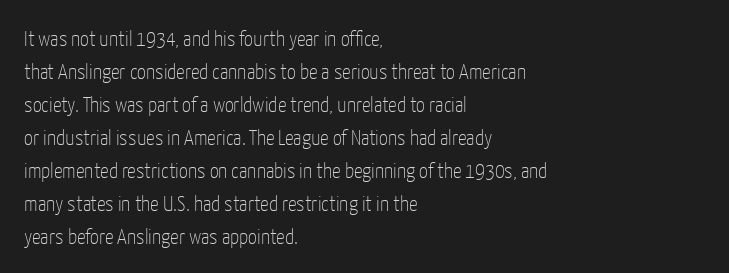
In terms of leading, this rendering sits right in the middle. Quick note: not italic, upright. Stems here are at most as thick as an everyday book face. Letter spacing: default.
